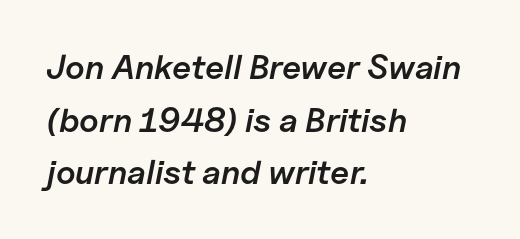
{"italic": "yes", "lean": "right", "slant_degrees": 11, "bold": "semi", "weight": "semibold", "width": "normal", "stroke_contrast": "low", "x_height": "medium", "monospaced": "no", "underline": "no", "align": "left", "line_spacing": "normal", "line_spacing_ratio": 1.55, "letter_spacing": "normal", "letter_spacing_em": 0.0, "glyph_px": 34}
